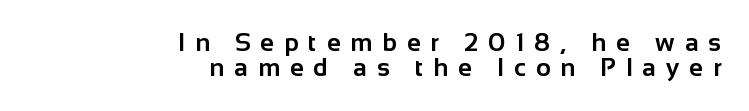
The letters stand straight up with perfectly vertical stems. Reading down the column, the eye jumps only a short way to each next line. The strokes are fattened all the way to bold. Glyph-to-glyph distance is far greater than everyday printed text. Letters rest on an invisible, unmarked baseline. The compositor pushed each line to the right boundary.
